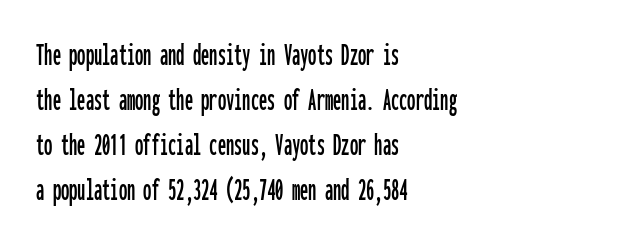
{"serif": "no", "italic": "no", "width": "condensed", "stroke_contrast": "low", "x_height": "medium", "monospaced": "yes", "underline": "no", "align": "left", "line_spacing": "normal", "line_spacing_ratio": 1.36, "letter_spacing": "normal", "letter_spacing_em": 0.0, "glyph_px": 33}
